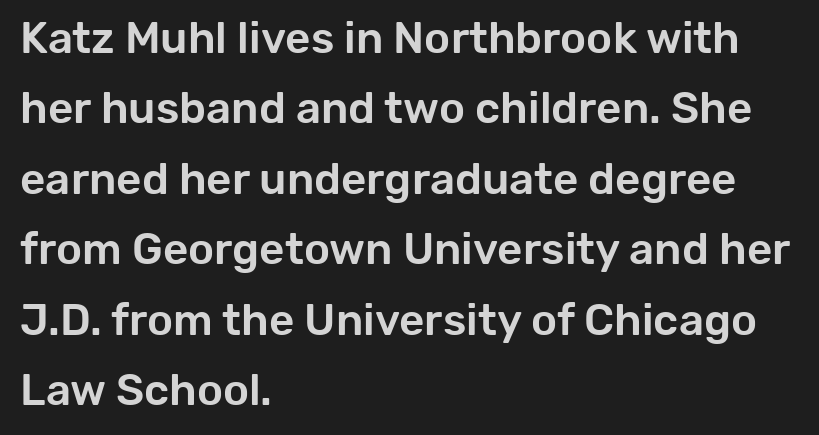
{"serif": "no", "italic": "no", "width": "normal", "stroke_contrast": "low", "x_height": "medium", "monospaced": "no", "underline": "no", "align": "left", "line_spacing": "normal", "line_spacing_ratio": 1.6, "letter_spacing": "normal", "letter_spacing_em": 0.0, "glyph_px": 44}
